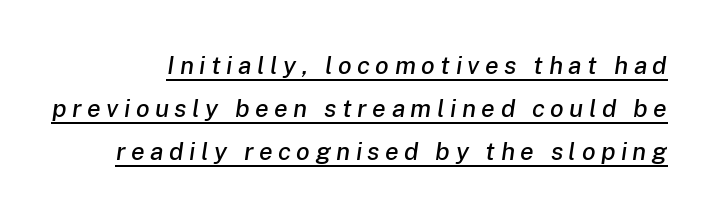
The image shows 25 px text type, italic (leaning right); set line spacing 1.72x, unusually wide letter spacing (+0.22 em), underlined.
